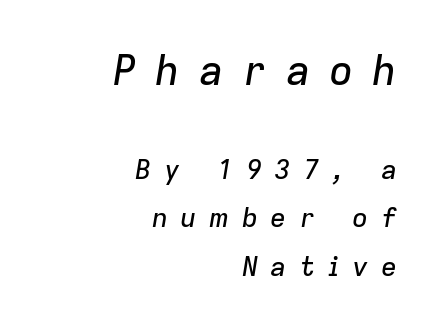
The image shows 41 px text type, italic (leaning right); set right-aligned, line spacing 1.8x, unusually wide letter spacing (+0.46 em), not underlined; the first (top) block is 1.52x larger; low stroke contrast and a medium x-height.
